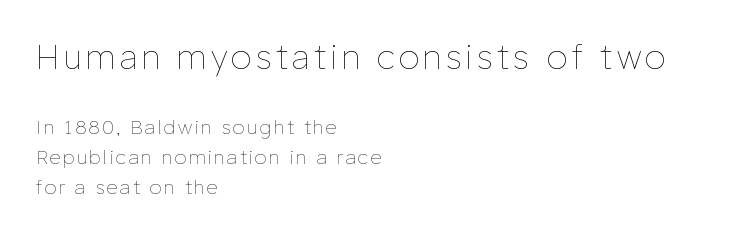
Q: Is the text bold? A: No.
Q: Is the text italic (slanted)? A: No, it is upright.
Q: Is the text underlined? A: No.
Q: How is the paragraph aligned? A: Left-aligned.
Q: Is the spacing between lines tight, normal or loose? A: Normal.
Q: Which block of text is set in a larger size, the first (top) or the second (bottom)? A: The first (top) one.
Q: Width (condensed, normal, or wide)? A: Normal.
Q: Stroke contrast? A: Low.
Q: x-height? A: Medium.
Q: Monospaced? A: No.
